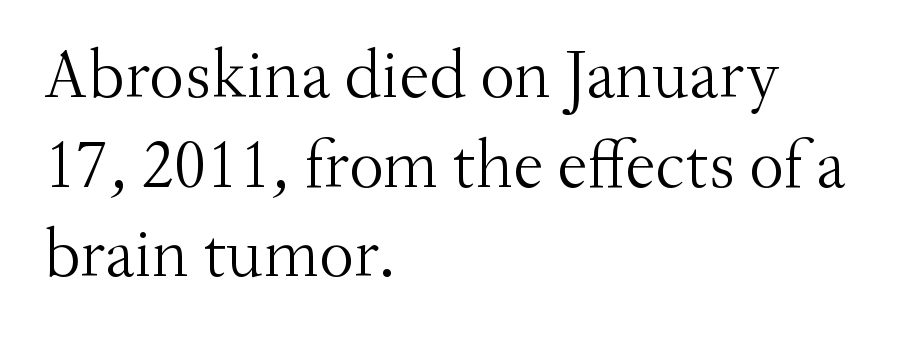
{"serif": "yes", "italic": "no", "bold": "no", "weight": "light", "width": "normal", "stroke_contrast": "medium", "x_height": "small", "monospaced": "no", "underline": "no", "align": "left", "line_spacing": "normal", "line_spacing_ratio": 1.3, "letter_spacing": "normal", "letter_spacing_em": 0.0, "glyph_px": 69}
